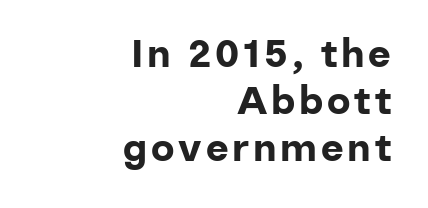
The image shows 39 px bold sans-serif type, upright; set right-aligned, line spacing 1.2x, not underlined; low stroke contrast and a medium x-height.
